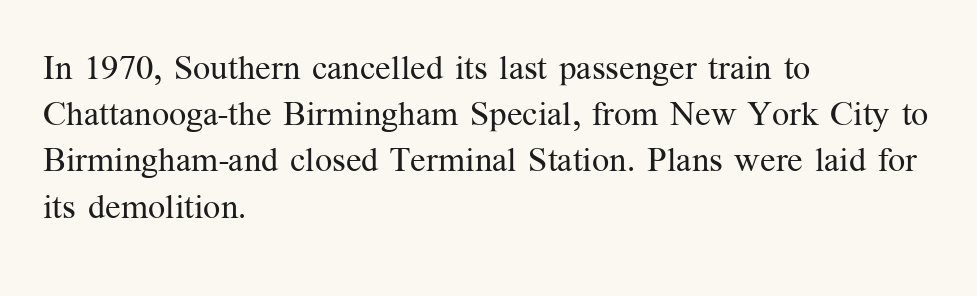
The image shows 34 px regular-weight serif type, upright; set left-aligned, normal line spacing (1.36x), normal letter spacing, not underlined; medium stroke contrast and a medium x-height.
